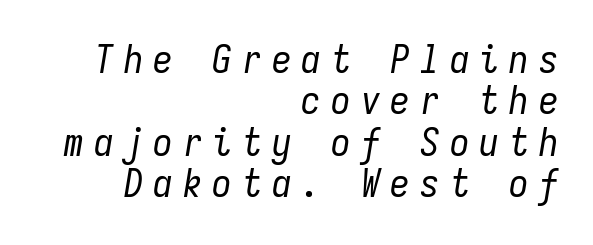
Q: Is the text bold? A: No.
Q: Is the text italic (slanted)? A: Yes, it leans right by about 9 degrees.
Q: Is the text underlined? A: No.
Q: How is the paragraph aligned? A: Right-aligned.
Q: Is the spacing between letters normal or unusually wide? A: Unusually wide.
Q: Is the spacing between lines tight, normal or loose? A: Tight.
Q: Width (condensed, normal, or wide)? A: Condensed.
Q: Stroke contrast? A: Low.
Q: x-height? A: Medium.
Q: Monospaced? A: Yes.
